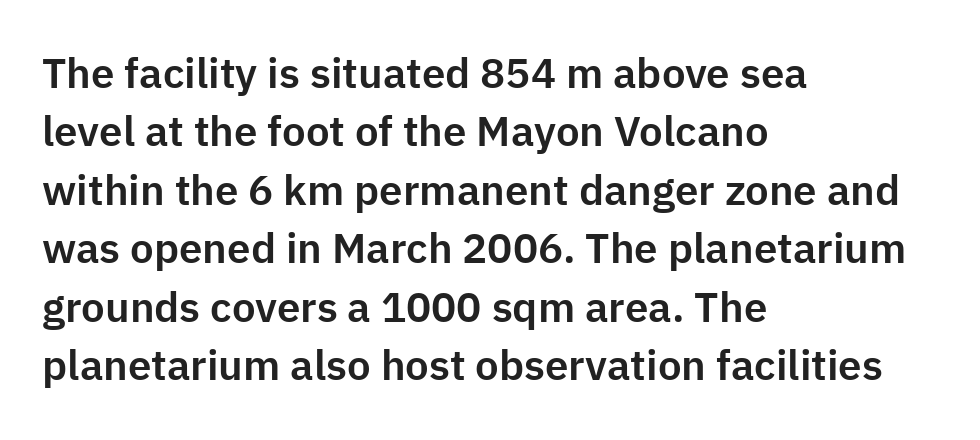
Q: Is the text italic (slanted)? A: No, it is upright.
Q: Is the typeface a serif or a sans-serif typeface? A: Sans-serif.
Q: Is the text underlined? A: No.
Q: How is the paragraph aligned? A: Left-aligned.
Q: Is the spacing between letters normal or unusually wide? A: Normal.
Q: Is the spacing between lines tight, normal or loose? A: Normal.
Q: Width (condensed, normal, or wide)? A: Normal.
Q: Stroke contrast? A: Low.
Q: x-height? A: Medium.
Q: Monospaced? A: No.
